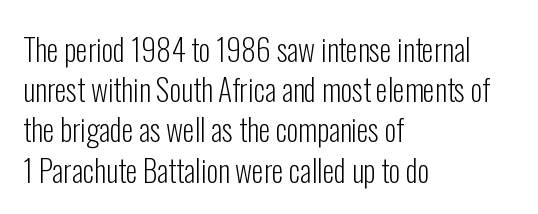
Note the varied advance widths — an 'i' is clearly narrower than an 'm'. The text block is weighted toward the left margin, trailing off unevenly rightward. Upright lettering throughout. The horizontal fit of the characters is conventional and even. The font family rendered here belongs to the sans-serif group. Leading: standard.
